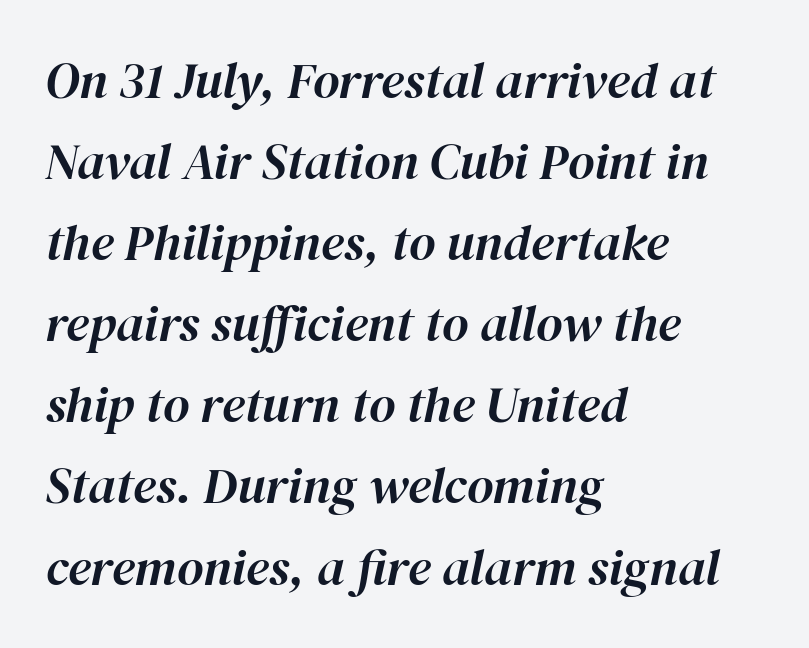
The image shows 51 px text type, italic (leaning right); set left-aligned, normal line spacing (1.59x), normal letter spacing, not underlined; high stroke contrast and a medium x-height.
